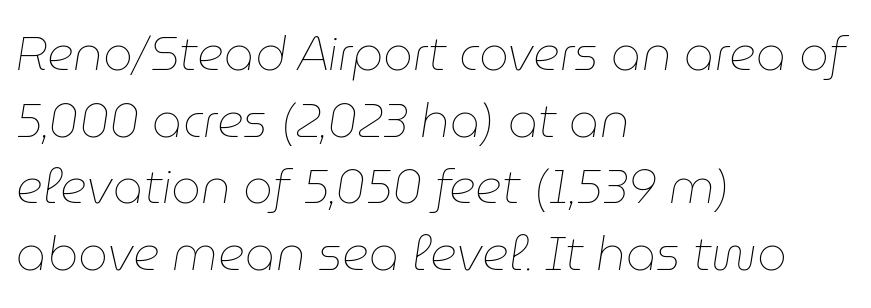
Q: Is the text bold? A: No.
Q: Is the text italic (slanted)? A: Yes, it leans right by about 9 degrees.
Q: Is the text underlined? A: No.
Q: How is the paragraph aligned? A: Left-aligned.
Q: Is the spacing between letters normal or unusually wide? A: Normal.
Q: Is the spacing between lines tight, normal or loose? A: Normal.
Q: Width (condensed, normal, or wide)? A: Normal.
Q: Stroke contrast? A: Low.
Q: x-height? A: Medium.
Q: Monospaced? A: No.
